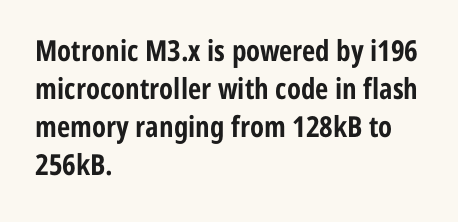
{"serif": "no", "italic": "no", "bold": "yes", "weight": "bold", "width": "condensed", "stroke_contrast": "low", "x_height": "medium", "monospaced": "no", "underline": "no", "align": "left", "line_spacing": "normal", "line_spacing_ratio": 1.31, "letter_spacing": "normal", "letter_spacing_em": 0.0, "glyph_px": 29}
